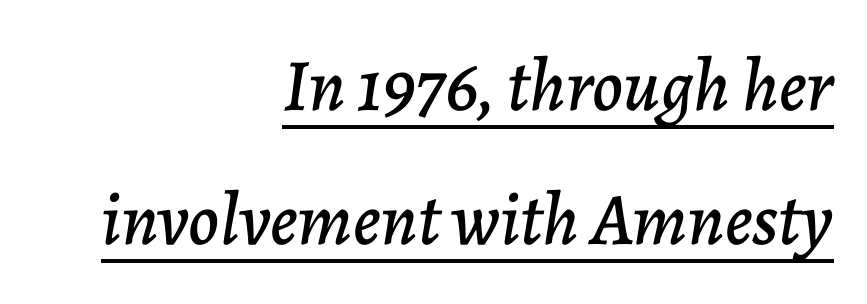
Has an underline been added? It has. Where is the straight margin? On the right. There is no visible air inserted between adjacent glyphs. This is oblique type, the kind used for emphasis or titles. Each letter keeps its own natural width here, so spacing adapts to shape.
